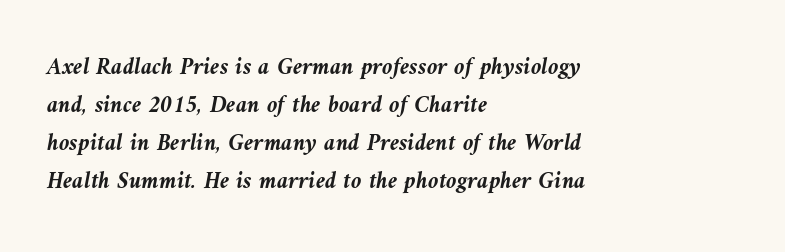
{"italic": "yes", "lean": "left", "slant_degrees": 9, "bold": "yes", "underline": "no", "align": "left", "line_spacing": "normal", "line_spacing_ratio": 1.59, "letter_spacing": "normal", "letter_spacing_em": 0.0, "glyph_px": 24}
